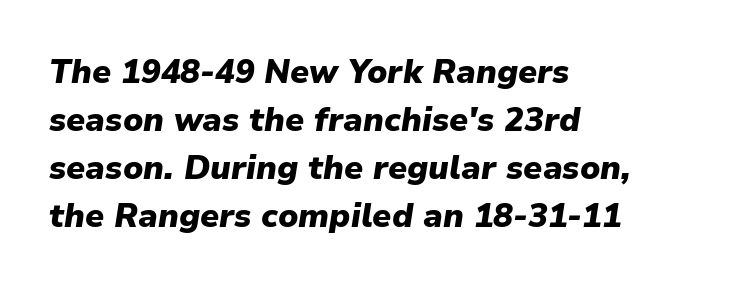
{"italic": "yes", "lean": "right", "slant_degrees": 9, "bold": "yes", "weight": "heavy", "width": "normal", "stroke_contrast": "low", "x_height": "medium", "monospaced": "no", "underline": "no", "align": "left", "line_spacing": "normal", "line_spacing_ratio": 1.45, "letter_spacing": "normal", "letter_spacing_em": 0.0, "glyph_px": 33}
